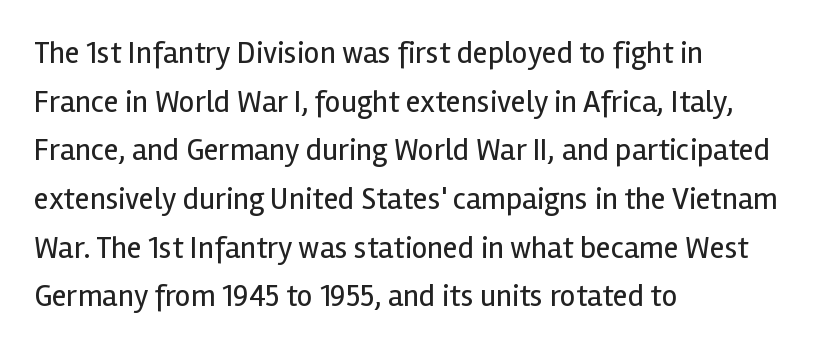
The image shows 31 px regular-weight sans-serif type, upright; set left-aligned, normal line spacing (1.57x), normal letter spacing, not underlined; a medium x-height.
